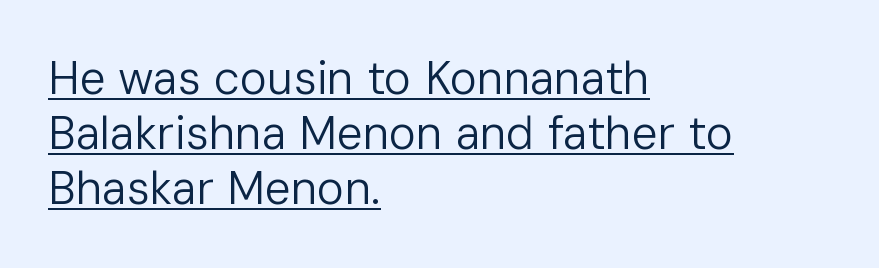
These lines are rendered in a variable-pitch font. Quick note: not italic, upright. A baseline rule has been typeset under these characters. Alignment: flush left. Is this a sans? Yes — the strokes have no serifs.
